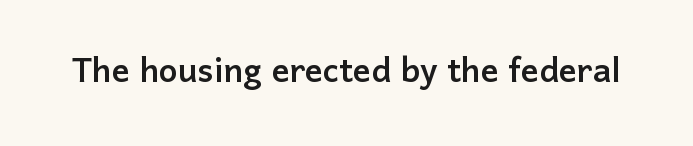
This rendering employs a face without finishing strokes, i.e., a sans-serif. The passage shown is typed in a proportional face where columns would drift. The gaps between neighbouring characters are ordinary and unremarkable. Do the letters lean? They stand straight. This rendering features lettering with no underline.
